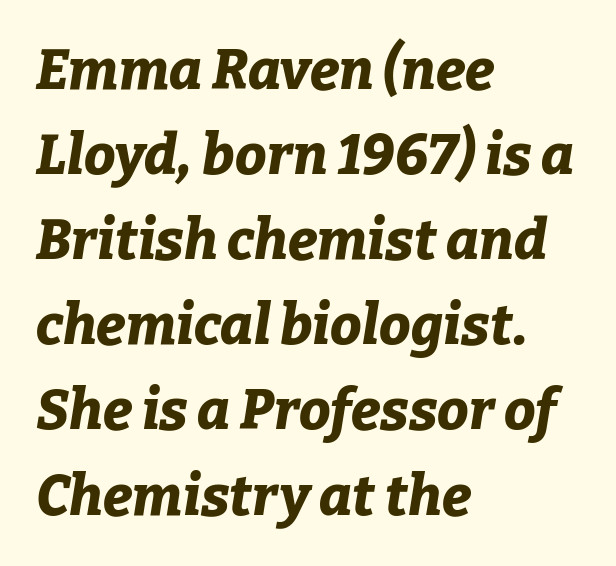
{"italic": "yes", "lean": "right", "slant_degrees": 9, "bold": "yes", "weight": "bold", "width": "normal", "stroke_contrast": "low", "x_height": "medium", "monospaced": "no", "underline": "no", "align": "left", "line_spacing": "normal", "line_spacing_ratio": 1.52, "letter_spacing": "normal", "letter_spacing_em": 0.0, "glyph_px": 56}
